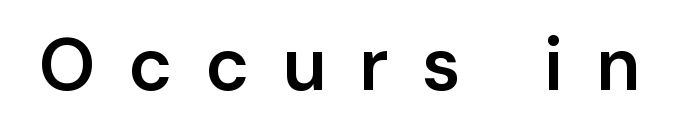
The image shows 74 px semibold sans-serif type, upright; set unusually wide letter spacing (+0.44 em), not underlined; low stroke contrast and a medium x-height.
